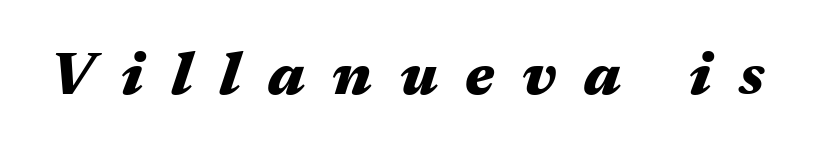
The image shows 60 px heavy, wide type, italic (leaning right); set unusually wide letter spacing (+0.46 em), not underlined; medium stroke contrast and a medium x-height.
